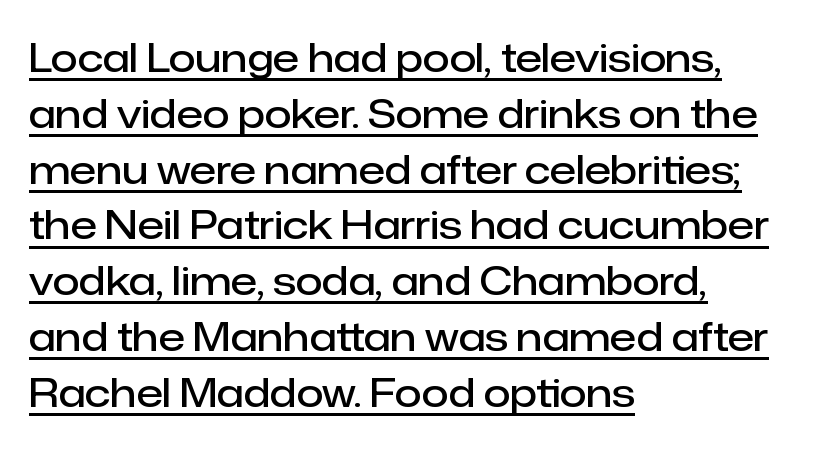
The image shows 39 px semibold sans-serif type, upright; set left-aligned, normal line spacing (1.43x), normal letter spacing, underlined; low stroke contrast and a medium x-height.
